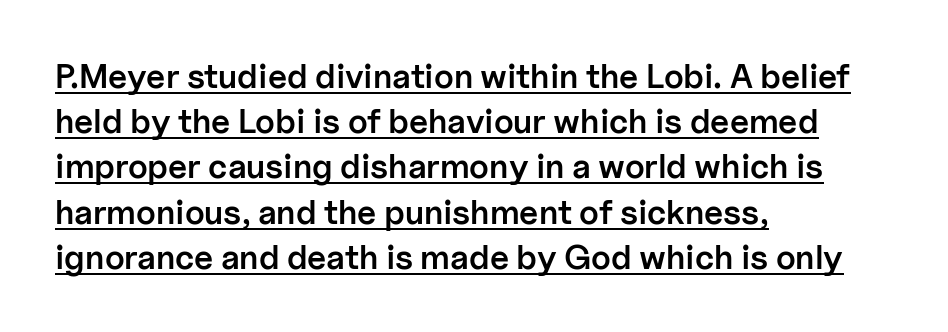
The image shows 34 px semibold sans-serif type, upright; set left-aligned, normal line spacing (1.33x), normal letter spacing, underlined; low stroke contrast and a medium x-height.
